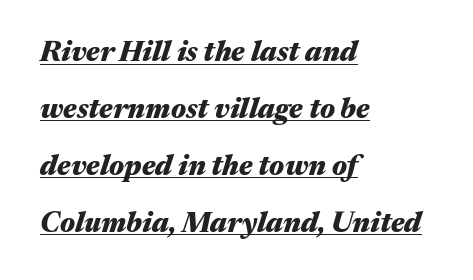
{"italic": "yes", "lean": "right", "slant_degrees": 17, "bold": "yes", "weight": "heavy", "width": "wide", "stroke_contrast": "medium", "x_height": "medium", "monospaced": "no", "underline": "yes", "align": "left", "line_spacing": "loose", "line_spacing_ratio": 2.03, "letter_spacing": "normal", "letter_spacing_em": 0.0, "glyph_px": 28}
